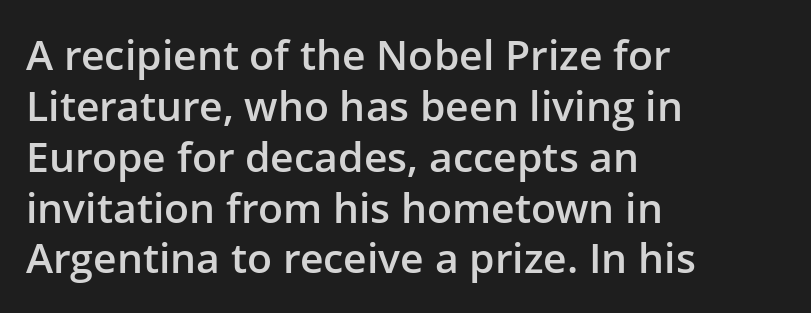
{"serif": "no", "italic": "no", "bold": "semi", "weight": "semibold", "width": "normal", "stroke_contrast": "low", "x_height": "medium", "monospaced": "no", "underline": "no", "align": "left", "line_spacing_ratio": 1.24, "letter_spacing": "normal", "letter_spacing_em": 0.0, "glyph_px": 41}
